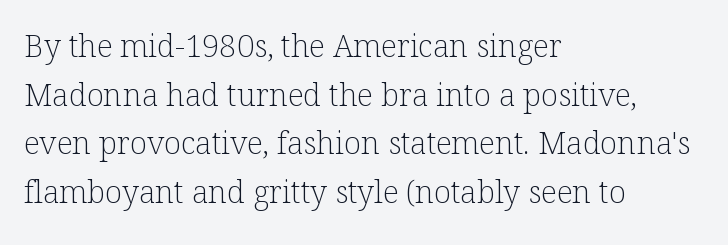
{"serif": "yes", "italic": "no", "bold": "no", "weight": "light", "width": "normal", "stroke_contrast": "low", "x_height": "medium", "monospaced": "no", "underline": "no", "align": "left", "line_spacing": "normal", "line_spacing_ratio": 1.57, "letter_spacing": "normal", "letter_spacing_em": 0.0, "glyph_px": 31}
